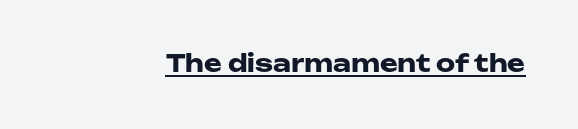
Q: Is the text bold? A: Yes.
Q: Is the text italic (slanted)? A: No, it is upright.
Q: Is the text underlined? A: Yes.
Q: Is the spacing between letters normal or unusually wide? A: Normal.
